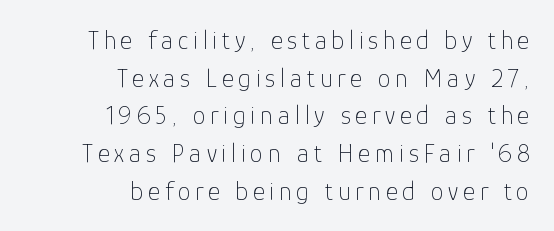
{"italic": "no", "bold": "no", "underline": "no", "align": "right", "line_spacing": "normal", "line_spacing_ratio": 1.45, "glyph_px": 26}
